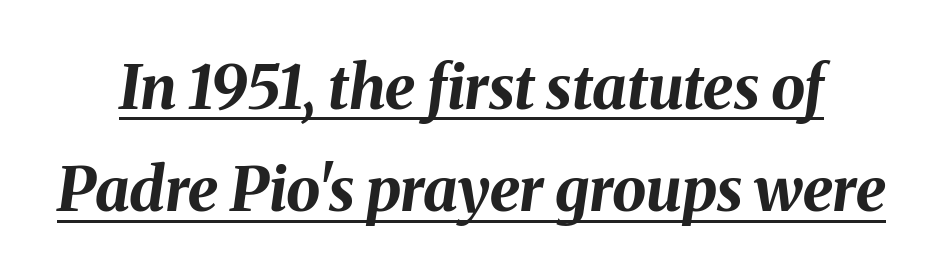
Characters follow at the spacing the type designer built in. Beneath each row of characters lies a ruled line. The designer left line spacing at the default. Slanted lettering throughout. Weight check: bold — yes, fully.
